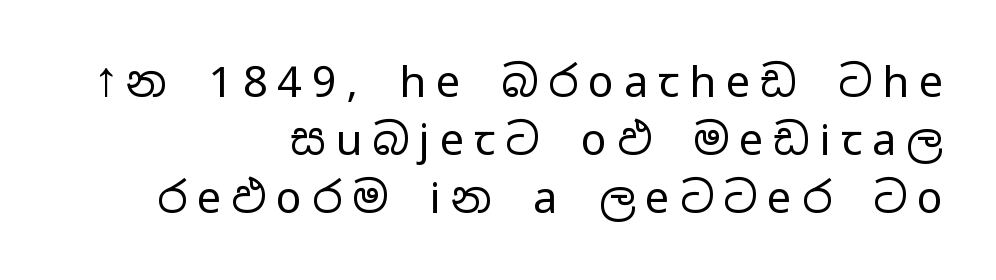
Q: Is the text bold? A: No.
Q: Is the text italic (slanted)? A: No, it is upright.
Q: Is the typeface a serif or a sans-serif typeface? A: Sans-serif.
Q: Is the text underlined? A: No.
Q: How is the paragraph aligned? A: Right-aligned.
Q: Is the spacing between letters normal or unusually wide? A: Unusually wide.
Q: Is the spacing between lines tight, normal or loose? A: Normal.
Q: Width (condensed, normal, or wide)? A: Wide.
Q: Stroke contrast? A: Low.
Q: x-height? A: Medium.
Q: Monospaced? A: No.
